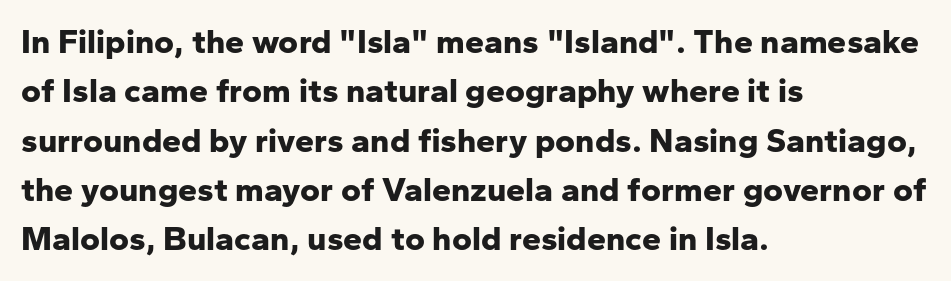
Caption: standard tracking, unaltered. Compared with a centered layout, this one pins lines to the left instead. Type style note: lacks serifs. No word sits above an underline. The rendering uses a bold face; every stroke is thick and dark. Looks like regular typesetting: each glyph gets only the width it needs.
